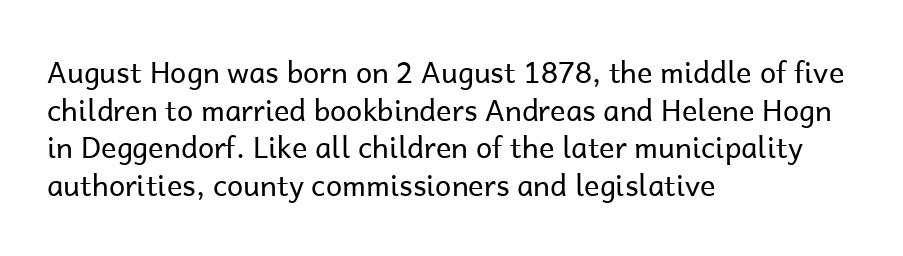
{"serif": "no", "italic": "no", "bold": "no", "weight": "regular", "width": "normal", "stroke_contrast": "low", "x_height": "medium", "monospaced": "no", "underline": "no", "align": "left", "line_spacing": "normal", "line_spacing_ratio": 1.3, "letter_spacing": "normal", "letter_spacing_em": 0.0, "glyph_px": 29}
